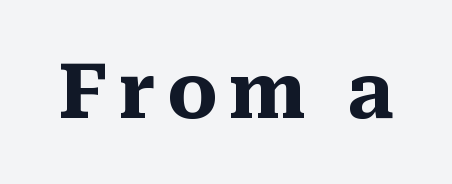
I'd call this a serif setting — the letters wear small feet. This rendering features lettering with no underline. These lines were composed using upright roman letters. The passage shown is typed in a proportional face where columns would drift.
